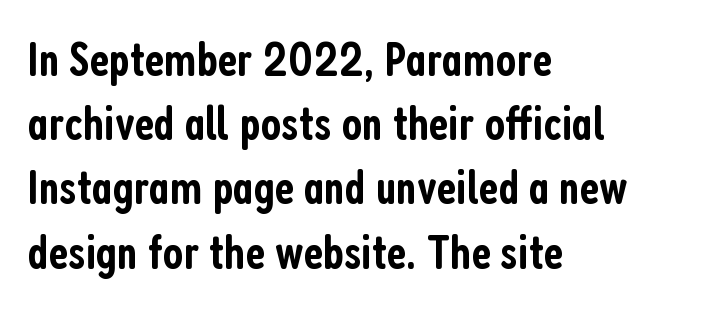
{"serif": "no", "italic": "no", "bold": "semi", "weight": "semibold", "width": "condensed", "stroke_contrast": "low", "x_height": "medium", "monospaced": "no", "underline": "no", "align": "left", "line_spacing": "normal", "line_spacing_ratio": 1.31, "letter_spacing": "normal", "letter_spacing_em": 0.0, "glyph_px": 49}
